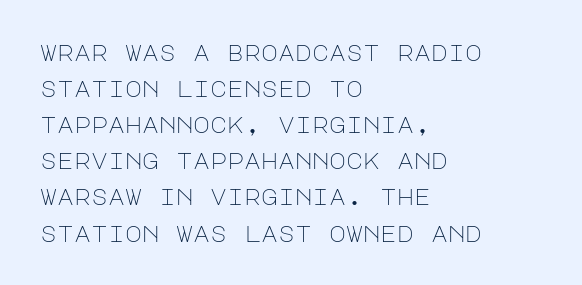
The image shows 23 px text type, upright; set left-aligned, normal line spacing (1.57x), normal letter spacing, not underlined.
